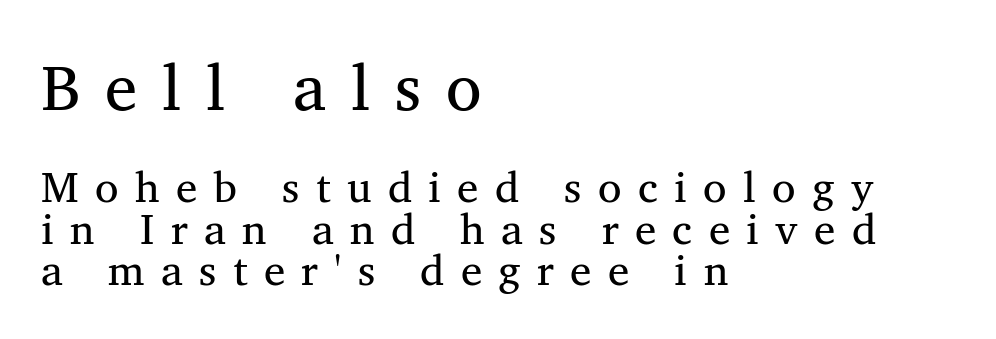
The leading is snug, giving the passage a crowded texture. Looks like regular typesetting: each glyph gets only the width it needs. Nothing heavy about these letters — not bold at all. Line beginnings align vertically; line endings do not.
